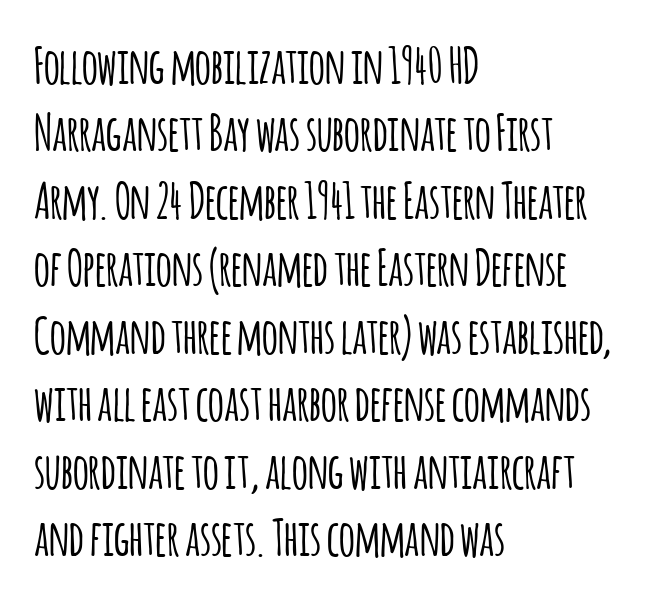
Evenly set lines give the paragraph a standard silhouette. When letters stand straight like this, we call the style roman or upright. Each letter keeps its own natural width here, so spacing adapts to shape. Where is the straight margin? On the left. The face used here is rendered with its standard letterfit.
